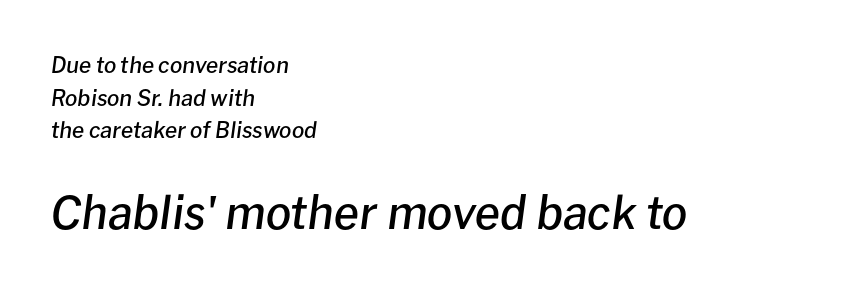
The image shows 45 px semibold type, italic (leaning right); set left-aligned, normal line spacing (1.48x), normal letter spacing, not underlined; the second (bottom) block is 2.05x larger; low stroke contrast and a medium x-height.
